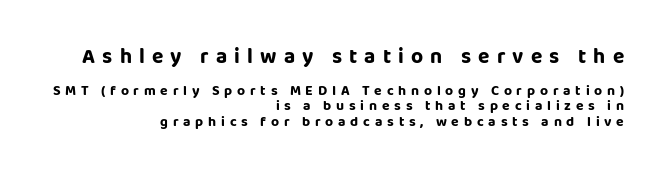
Successive baselines arrive quickly, one right under another. Does extra space separate the letters? Yes, quite a lot of it. Every character sits straight up, as roman type does. Beneath every word, the page is bare.
